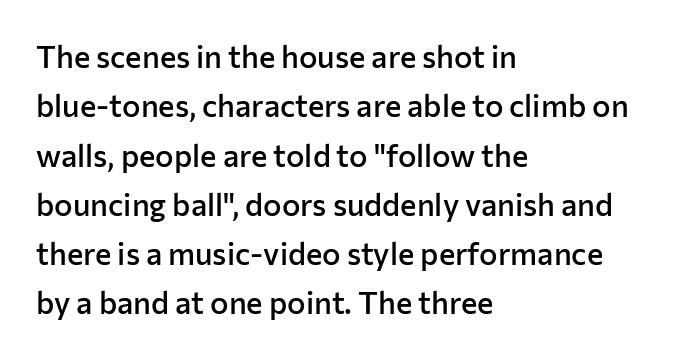
On the weight axis this lands at semibold, roughly 600. Each row of text sits above clean, open space. The passage shown has conventional tracking throughout. Note: no serifs on the glyphs.
